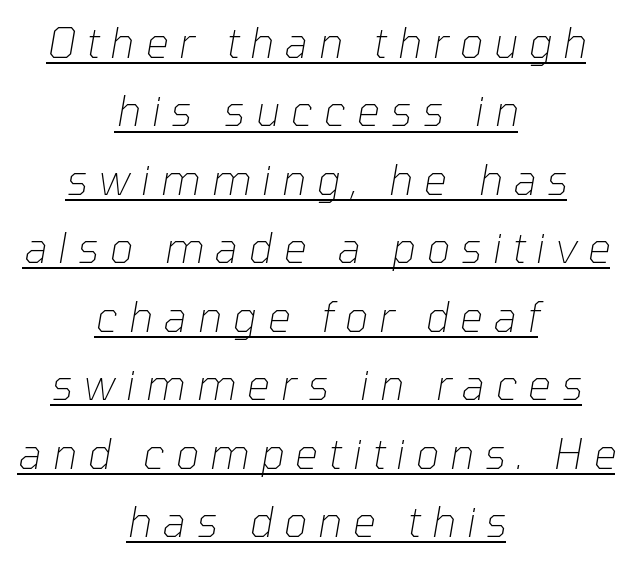
{"italic": "yes", "lean": "right", "slant_degrees": 10, "bold": "no", "weight": "thin", "width": "normal", "stroke_contrast": "low", "x_height": "medium", "monospaced": "no", "underline": "yes", "align": "center", "line_spacing": "normal", "line_spacing_ratio": 1.67, "letter_spacing": "wide", "letter_spacing_em": 0.26, "glyph_px": 41}
